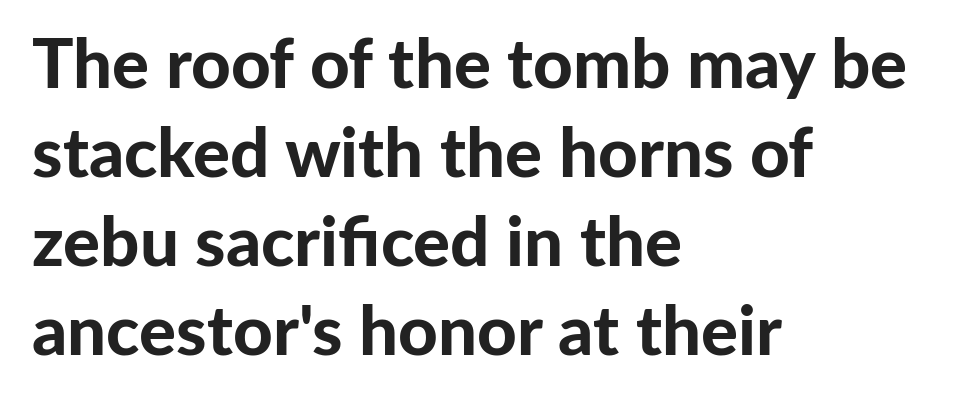
{"serif": "no", "italic": "no", "bold": "yes", "weight": "bold", "width": "normal", "stroke_contrast": "low", "x_height": "medium", "monospaced": "no", "underline": "no", "align": "left", "line_spacing": "normal", "line_spacing_ratio": 1.29, "letter_spacing": "normal", "letter_spacing_em": 0.0, "glyph_px": 69}
